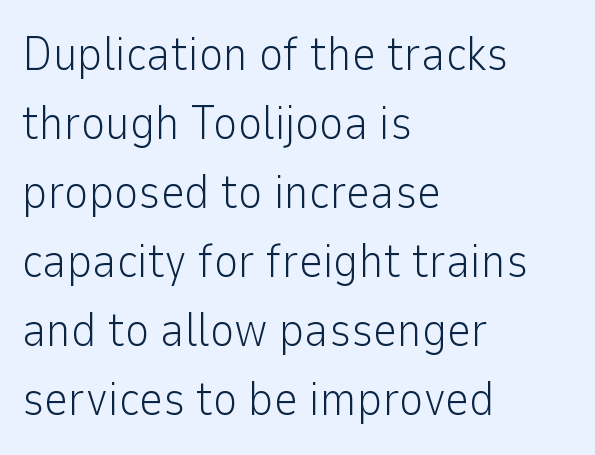
Q: Is the text bold? A: No.
Q: Is the text italic (slanted)? A: No, it is upright.
Q: Is the typeface a serif or a sans-serif typeface? A: Sans-serif.
Q: Is the text underlined? A: No.
Q: How is the paragraph aligned? A: Left-aligned.
Q: Is the spacing between letters normal or unusually wide? A: Normal.
Q: Is the spacing between lines tight, normal or loose? A: Normal.
Q: Width (condensed, normal, or wide)? A: Normal.
Q: Stroke contrast? A: Low.
Q: x-height? A: Medium.
Q: Monospaced? A: No.
